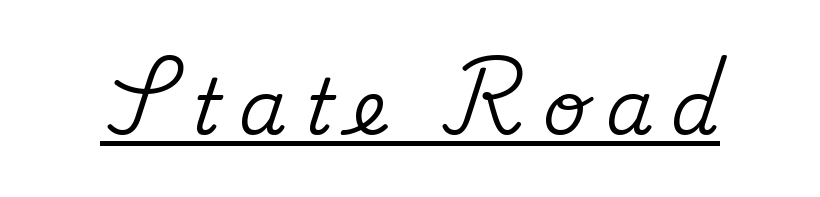
The image shows 77 px serif type; set unusually wide letter spacing (+0.23 em), underlined; medium stroke contrast and a small x-height.
